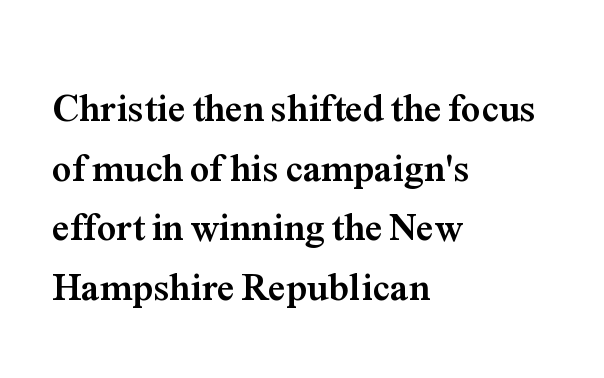
The image shows 39 px semibold serif type, upright; set left-aligned, normal line spacing (1.53x), normal letter spacing, not underlined; medium stroke contrast and a medium x-height.
